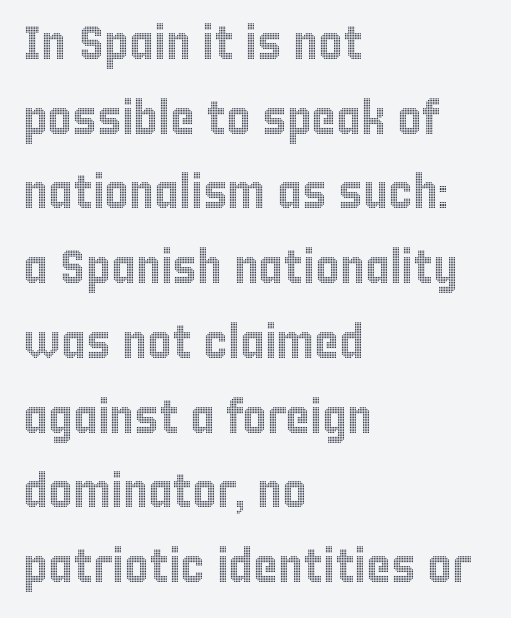
The image shows 47 px condensed type, upright; set left-aligned, normal line spacing (1.59x), normal letter spacing, not underlined; a large x-height.
